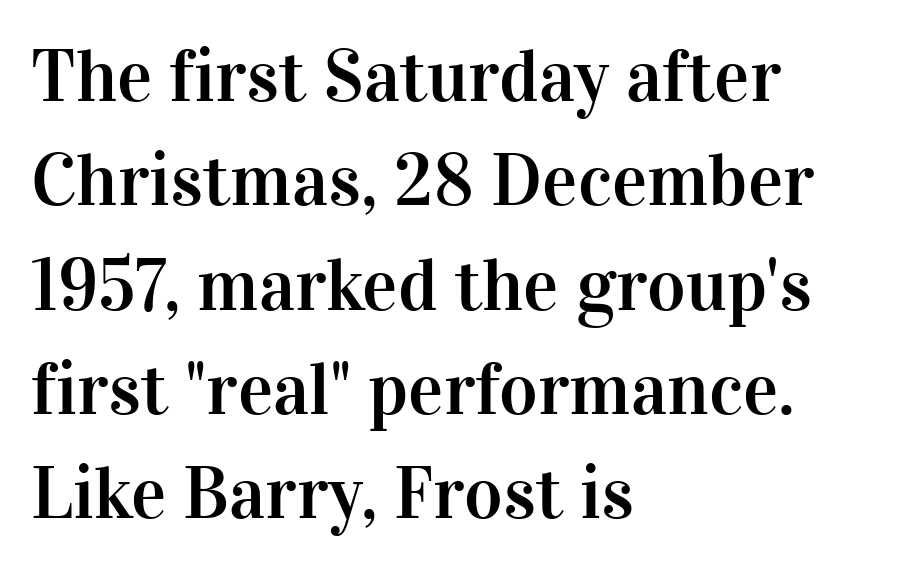
Tracking value appears to be zero — textbook default spacing. Line beginnings align vertically; line endings do not. This rendering features lettering with no underline. This block has exactly the height ordinary leading produces. This is serif lettering, the kind often seen in printed books.
